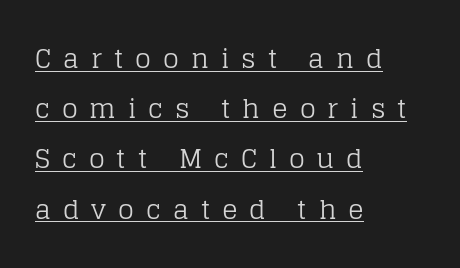
The image shows 26 px text type, upright; set left-aligned, loose line spacing (1.93x), unusually wide letter spacing (+0.46 em), underlined.
